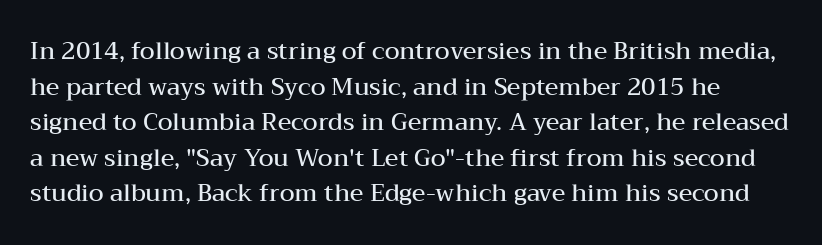
The image shows 24 px text type, upright; set normal line spacing (1.48x), normal letter spacing, not underlined.
